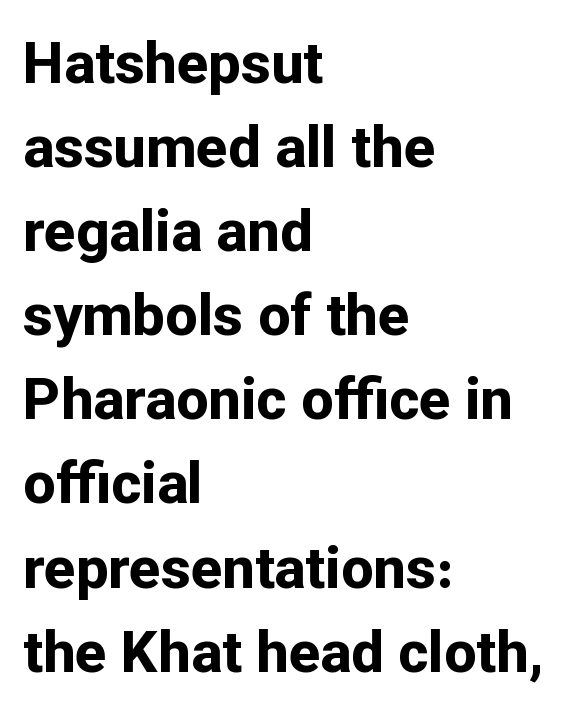
The image shows 58 px bold sans-serif type, upright; set left-aligned, normal line spacing (1.45x), normal letter spacing, not underlined; low stroke contrast and a medium x-height.
